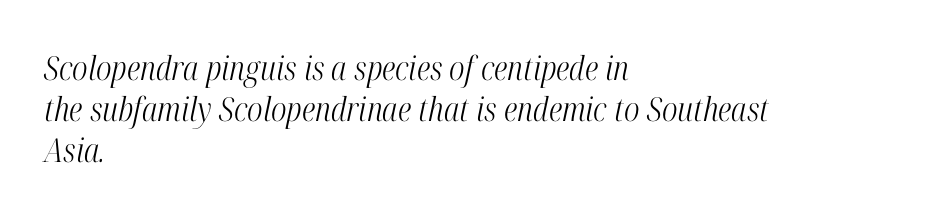
{"serif": "yes", "italic": "yes", "lean": "right", "slant_degrees": 12, "bold": "no", "weight": "light", "width": "condensed", "stroke_contrast": "high", "x_height": "medium", "monospaced": "no", "underline": "no", "align": "left", "line_spacing": "normal", "line_spacing_ratio": 1.25, "letter_spacing": "normal", "letter_spacing_em": 0.0, "glyph_px": 33}
